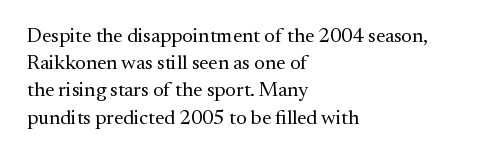
The text block is weighted toward the left margin, trailing off unevenly rightward. Summary of vertical rhythm: regular, with standard interline spacing. Spacing between characters is what you'd get straight out of the box. The letterforms sit at book weight or below.
